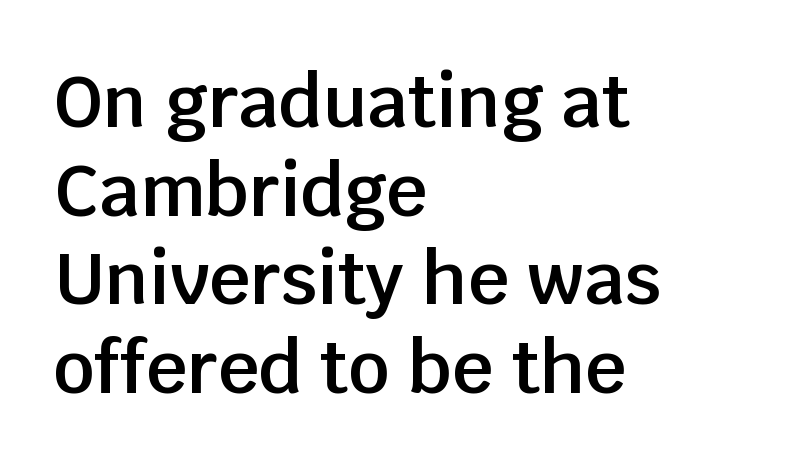
The image shows 72 px semibold sans-serif type, upright; set left-aligned, line spacing 1.23x, normal letter spacing, not underlined; low stroke contrast and a large x-height.
